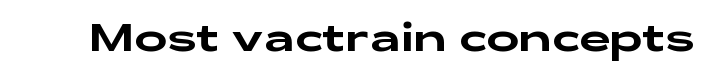
Q: Is the text italic (slanted)? A: No, it is upright.
Q: Is the typeface a serif or a sans-serif typeface? A: Sans-serif.
Q: Is the text underlined? A: No.
Q: Is the spacing between letters normal or unusually wide? A: Normal.
Q: Width (condensed, normal, or wide)? A: Wide.
Q: Stroke contrast? A: Low.
Q: x-height? A: Medium.
Q: Monospaced? A: No.
